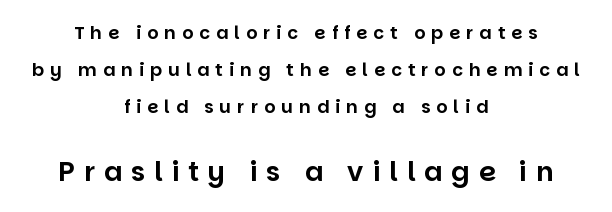
The image shows 27 px text type, upright; set centered, loose line spacing (2.05x), unusually wide letter spacing (+0.33 em), not underlined; the second (bottom) block is 1.5x larger.
